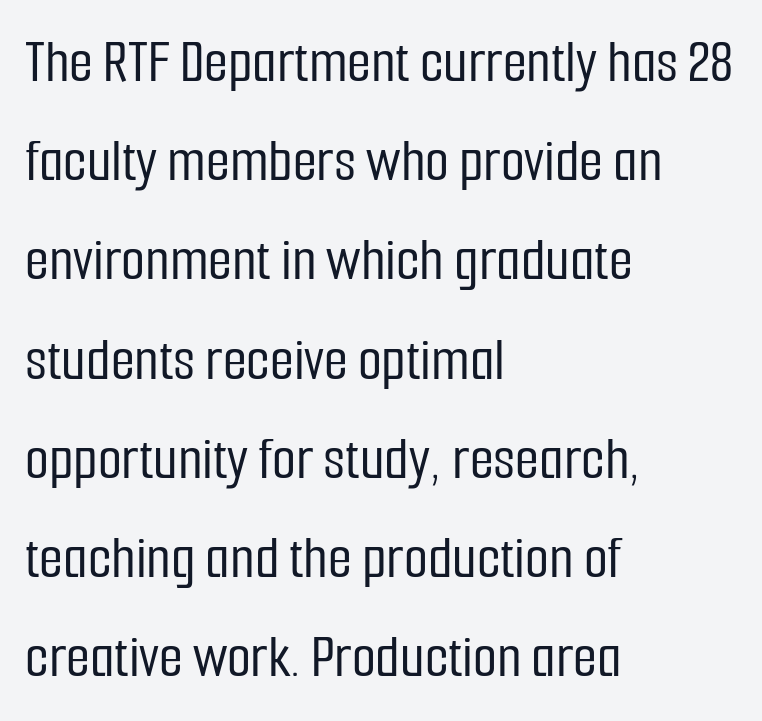
{"serif": "no", "italic": "no", "width": "condensed", "stroke_contrast": "low", "x_height": "medium", "monospaced": "no", "underline": "no", "align": "left", "line_spacing": "normal", "line_spacing_ratio": 1.6, "letter_spacing": "normal", "letter_spacing_em": 0.0, "glyph_px": 62}
